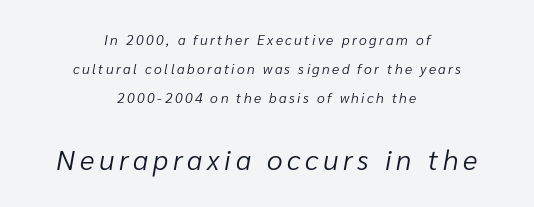
Q: Is the text bold? A: No.
Q: Is the text italic (slanted)? A: Yes, it leans right by about 10 degrees.
Q: Is the text underlined? A: No.
Q: How is the paragraph aligned? A: Centered.
Q: Is the spacing between lines tight, normal or loose? A: Loose.
Q: Which block of text is set in a larger size, the first (top) or the second (bottom)? A: The second (bottom) one.
Q: Width (condensed, normal, or wide)? A: Normal.
Q: Stroke contrast? A: Low.
Q: x-height? A: Medium.
Q: Monospaced? A: No.
